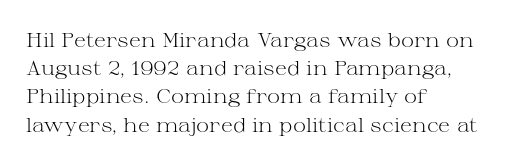
{"italic": "no", "bold": "no", "underline": "no", "align": "left", "line_spacing": "normal", "line_spacing_ratio": 1.41, "letter_spacing": "normal", "letter_spacing_em": 0.0, "glyph_px": 20}
